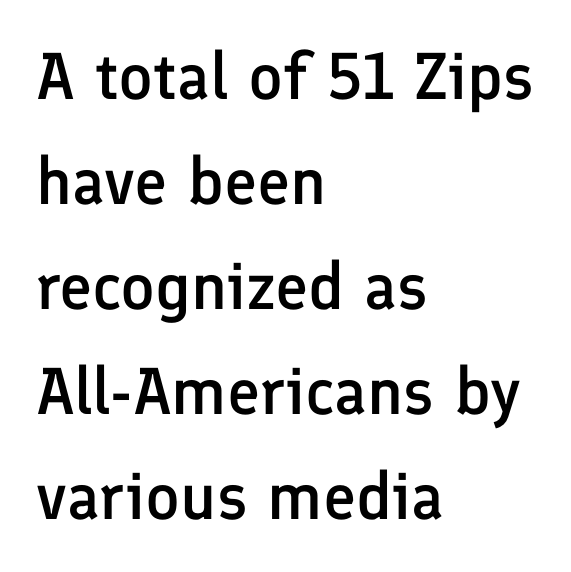
{"serif": "no", "italic": "no", "bold": "semi", "weight": "semibold", "width": "normal", "stroke_contrast": "low", "x_height": "medium", "monospaced": "no", "underline": "no", "align": "left", "line_spacing": "normal", "line_spacing_ratio": 1.59, "letter_spacing": "normal", "letter_spacing_em": 0.0, "glyph_px": 66}
